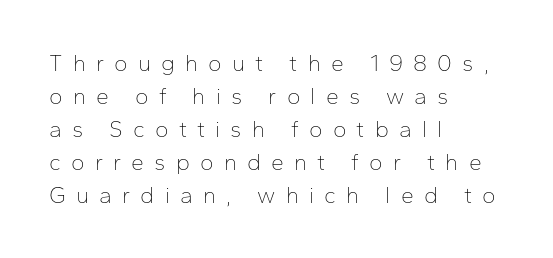
Q: Is the text bold? A: No.
Q: Is the text italic (slanted)? A: No, it is upright.
Q: Is the text underlined? A: No.
Q: How is the paragraph aligned? A: Left-aligned.
Q: Is the spacing between letters normal or unusually wide? A: Unusually wide.
Q: Is the spacing between lines tight, normal or loose? A: Normal.
